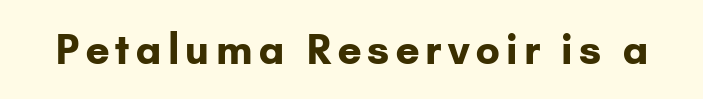
The image shows 40 px bold sans-serif type, upright; set not underlined; low stroke contrast and a small x-height.
